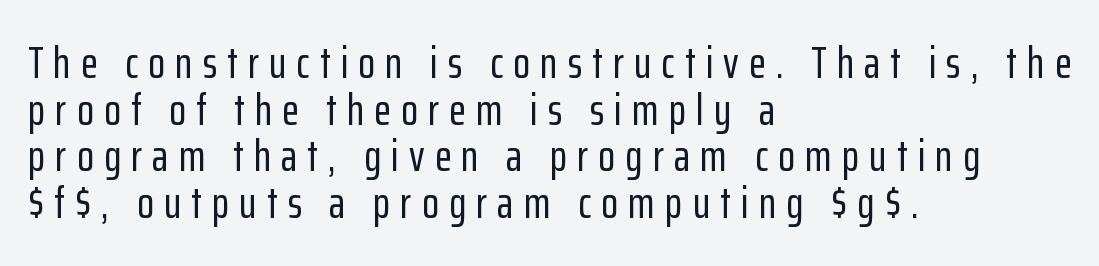
Q: Is the text italic (slanted)? A: No, it is upright.
Q: Is the typeface a serif or a sans-serif typeface? A: Sans-serif.
Q: Is the text underlined? A: No.
Q: How is the paragraph aligned? A: Left-aligned.
Q: Is the spacing between letters normal or unusually wide? A: Unusually wide.
Q: Is the spacing between lines tight, normal or loose? A: Tight.
Q: Width (condensed, normal, or wide)? A: Condensed.
Q: Stroke contrast? A: Low.
Q: x-height? A: Medium.
Q: Monospaced? A: No.
